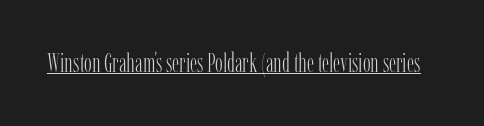
The image shows 26 px text type, upright; set normal letter spacing, underlined.
